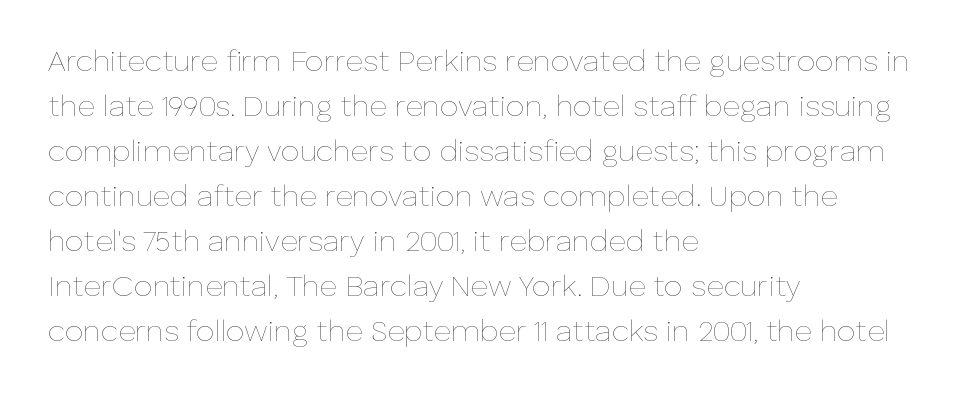
Q: Is the text bold? A: No.
Q: Is the text italic (slanted)? A: No, it is upright.
Q: Is the text underlined? A: No.
Q: How is the paragraph aligned? A: Left-aligned.
Q: Is the spacing between letters normal or unusually wide? A: Normal.
Q: Is the spacing between lines tight, normal or loose? A: Normal.
Q: Width (condensed, normal, or wide)? A: Normal.
Q: Stroke contrast? A: Low.
Q: x-height? A: Medium.
Q: Monospaced? A: No.
